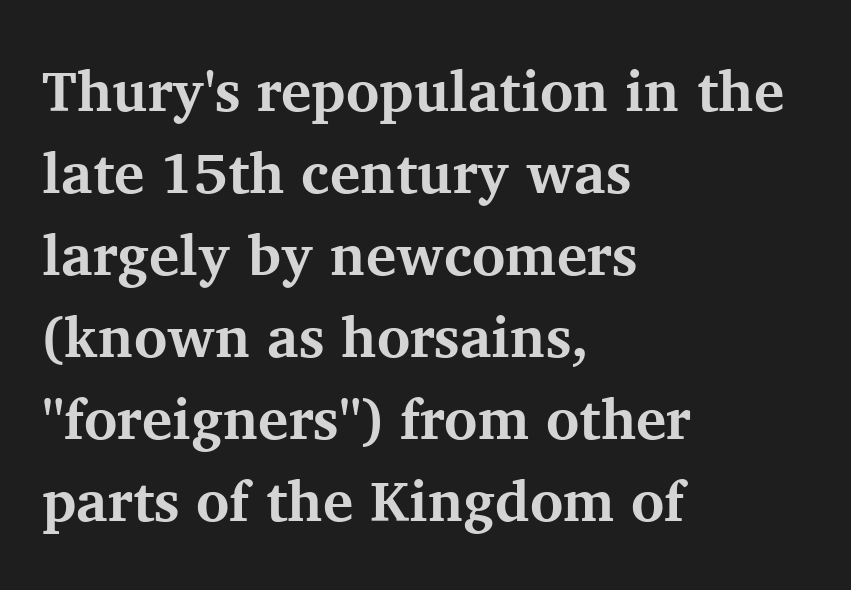
Honestly, the row spacing looks completely unremarkable. Typographic density is high because the face is bold. The font's upright variant was chosen for this text. Regarding serifs, this sample has them.
